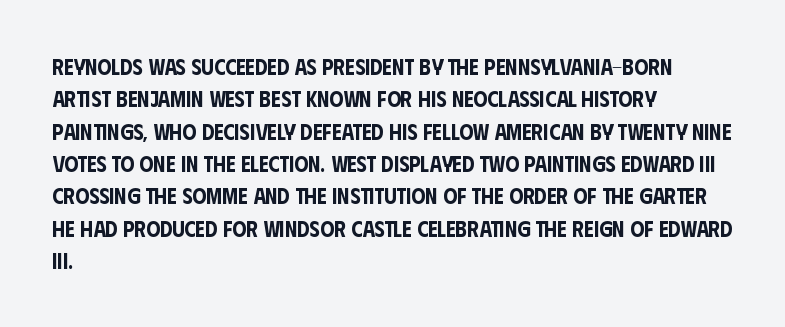
The image shows 22 px text type, upright; set left-aligned, normal line spacing (1.47x), normal letter spacing, not underlined.
